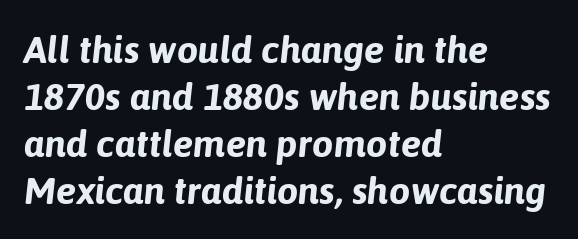
{"italic": "yes", "lean": "right", "slant_degrees": 6, "bold": "yes", "weight": "bold", "width": "normal", "stroke_contrast": "low", "x_height": "medium", "monospaced": "no", "underline": "no", "align": "left", "line_spacing_ratio": 1.24, "letter_spacing": "normal", "letter_spacing_em": 0.0, "glyph_px": 38}
